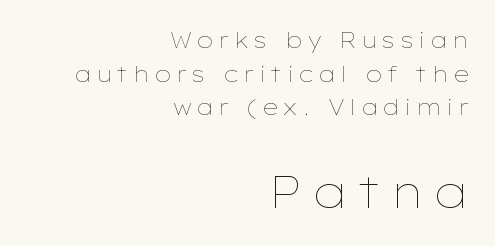
This layout puts the modest block above and the oversized block below. Short and long lines alike share a common ending point at right. The passage shown is typed in a proportional face where columns would drift. No extra ink here — the face is not bold. Normally led — the rows are evenly, conventionally spaced. Anything drawn beneath the words? Only blank space.
